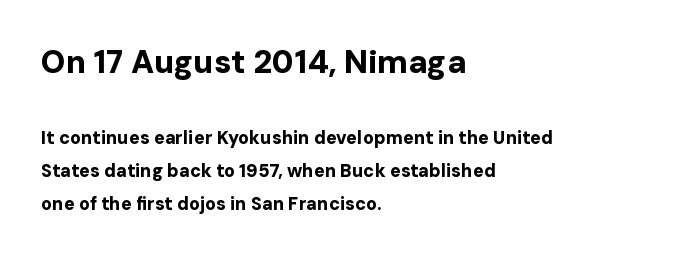
The rag falls on the right side of this text block. Reading top to bottom, the characters get smaller at the block break. Font category for this specimen: sans-serif. The type is set solid horizontally, with unmodified tracking. Check under the words: just untouched page. Heft: maximum for text — a bold.
